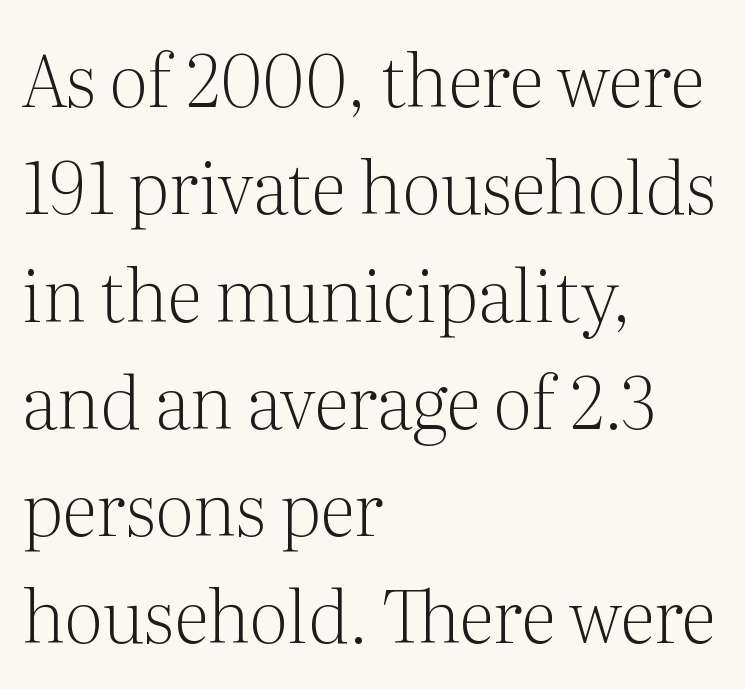
{"serif": "yes", "italic": "no", "bold": "no", "weight": "light", "width": "normal", "stroke_contrast": "medium", "x_height": "medium", "monospaced": "no", "underline": "no", "align": "left", "line_spacing": "normal", "line_spacing_ratio": 1.49, "letter_spacing": "normal", "letter_spacing_em": 0.0, "glyph_px": 72}
